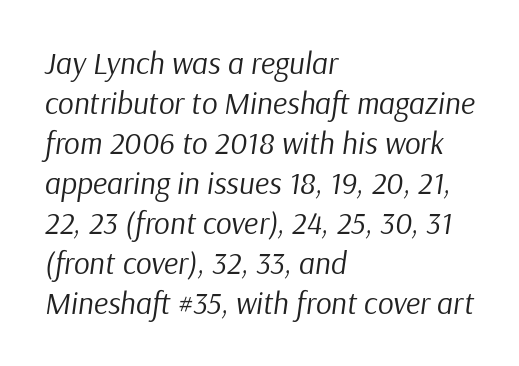
The image shows 31 px regular-weight type, italic (leaning right); set left-aligned, normal line spacing (1.29x), normal letter spacing, not underlined; low stroke contrast and a medium x-height.
